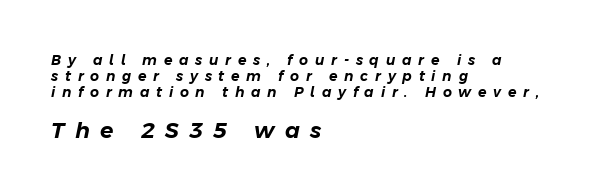
{"italic": "yes", "lean": "right", "slant_degrees": 11, "underline": "no", "align": "left", "line_spacing": "tight", "line_spacing_ratio": 1.15, "letter_spacing": "wide", "letter_spacing_em": 0.48, "larger_block": "second", "size_ratio": 1.57, "glyph_px": 22}
